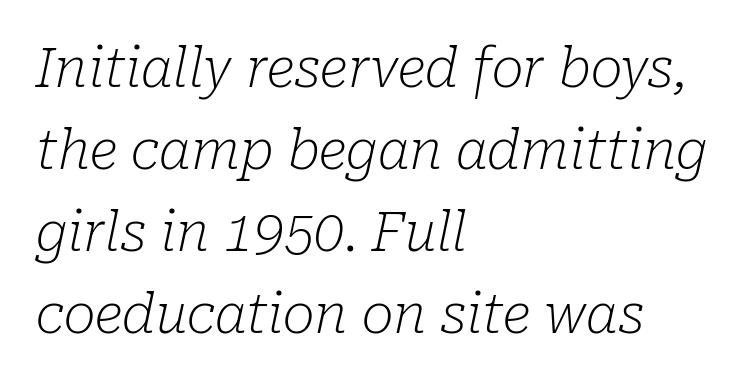
{"serif": "yes", "italic": "yes", "lean": "right", "slant_degrees": 10, "bold": "no", "weight": "light", "width": "normal", "stroke_contrast": "low", "x_height": "medium", "monospaced": "no", "underline": "no", "align": "left", "line_spacing": "normal", "line_spacing_ratio": 1.52, "letter_spacing": "normal", "letter_spacing_em": 0.0, "glyph_px": 54}
